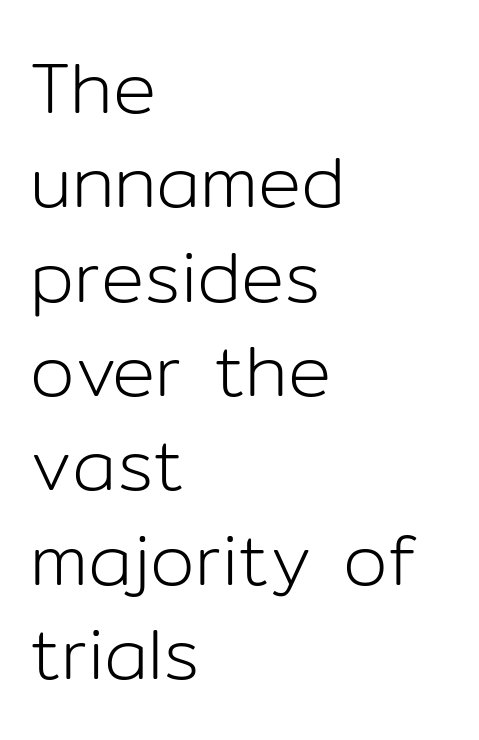
Q: Is the text bold? A: No.
Q: Is the text italic (slanted)? A: No, it is upright.
Q: Is the typeface a serif or a sans-serif typeface? A: Sans-serif.
Q: Is the text underlined? A: No.
Q: How is the paragraph aligned? A: Left-aligned.
Q: Is the spacing between letters normal or unusually wide? A: Normal.
Q: Is the spacing between lines tight, normal or loose? A: Normal.
Q: Width (condensed, normal, or wide)? A: Normal.
Q: Stroke contrast? A: Low.
Q: x-height? A: Medium.
Q: Monospaced? A: No.
